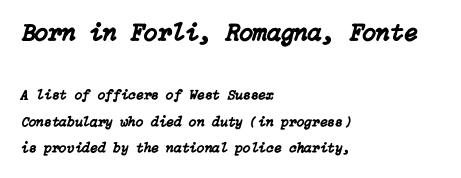
{"italic": "yes", "lean": "right", "slant_degrees": 15, "underline": "no", "align": "left", "line_spacing_ratio": 1.89, "letter_spacing": "normal", "letter_spacing_em": 0.0, "larger_block": "first", "size_ratio": 1.79, "glyph_px": 25}
